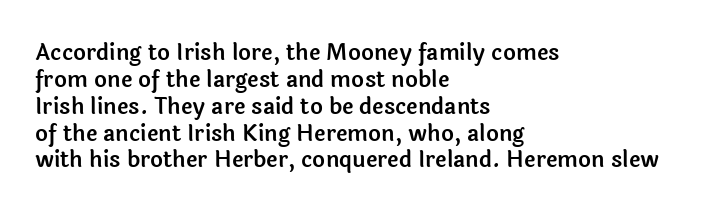
Q: Is the text italic (slanted)? A: No, it is upright.
Q: Is the text underlined? A: No.
Q: How is the paragraph aligned? A: Left-aligned.
Q: Is the spacing between letters normal or unusually wide? A: Normal.
